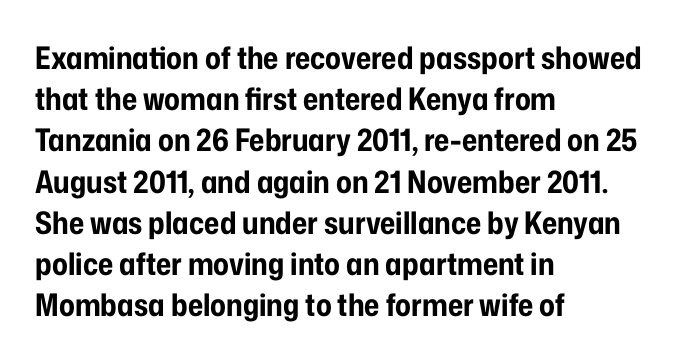
Q: Is the text bold? A: Yes.
Q: Is the text italic (slanted)? A: No, it is upright.
Q: Is the typeface a serif or a sans-serif typeface? A: Sans-serif.
Q: Is the text underlined? A: No.
Q: How is the paragraph aligned? A: Left-aligned.
Q: Is the spacing between letters normal or unusually wide? A: Normal.
Q: Is the spacing between lines tight, normal or loose? A: Normal.
Q: Width (condensed, normal, or wide)? A: Condensed.
Q: Stroke contrast? A: Low.
Q: x-height? A: Medium.
Q: Monospaced? A: No.
